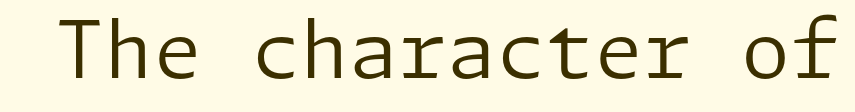
Vertical stems look standard width or narrower in stroke. The face used here is rendered with its standard letterfit. The characters display no serif detailing; their extremities are plain. The space directly below the letters is spotless.
